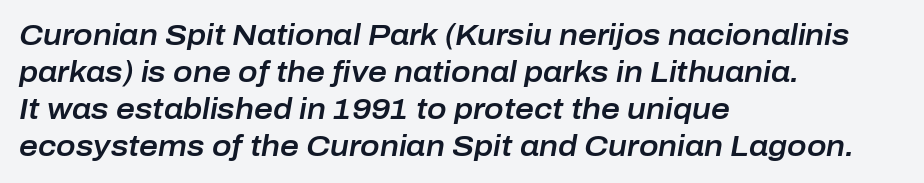
Descenders are the only things crossing below the line. Nothing unusual about the tracking: characters are spaced as the font intends. The face used here is proportionally spaced, like ordinary book or web type. This is oblique type, the kind used for emphasis or titles. This block has exactly the height ordinary leading produces. Horizontally, the lines are justified to the leading edge only.
